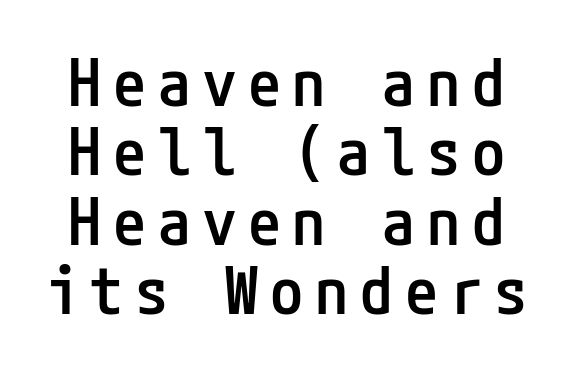
Q: Is the text bold? A: Semi-bold.
Q: Is the text italic (slanted)? A: No, it is upright.
Q: Is the typeface a serif or a sans-serif typeface? A: Sans-serif.
Q: Is the text underlined? A: No.
Q: Is the spacing between lines tight, normal or loose? A: Tight.
Q: Width (condensed, normal, or wide)? A: Condensed.
Q: Stroke contrast? A: Low.
Q: x-height? A: Medium.
